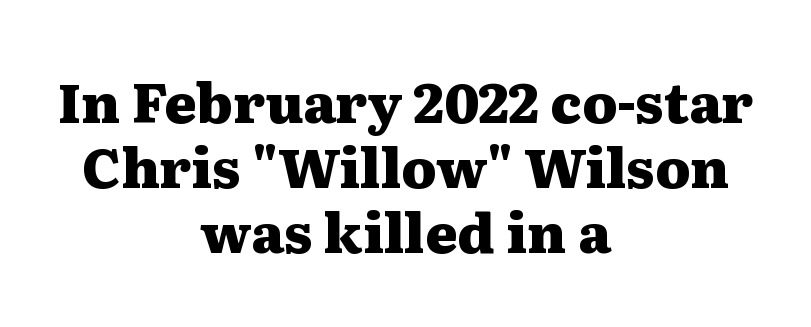
Students, this is bold: see how much ink each stroke carries. Caption: standard tracking, unaltered. In CSS terms this would be text-align: center. Serifs: yes, visible at the terminals of the letterforms. Decoration check: the copy has no underline.
